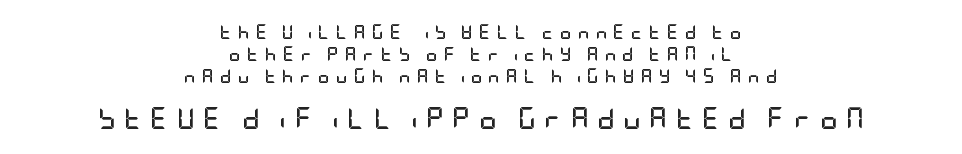
Q: Is the text bold? A: Yes.
Q: Is the text italic (slanted)? A: No, it is upright.
Q: Is the text underlined? A: No.
Q: How is the paragraph aligned? A: Centered.
Q: Is the spacing between letters normal or unusually wide? A: Unusually wide.
Q: Is the spacing between lines tight, normal or loose? A: Normal.
Q: Which block of text is set in a larger size, the first (top) or the second (bottom)? A: The second (bottom) one.
